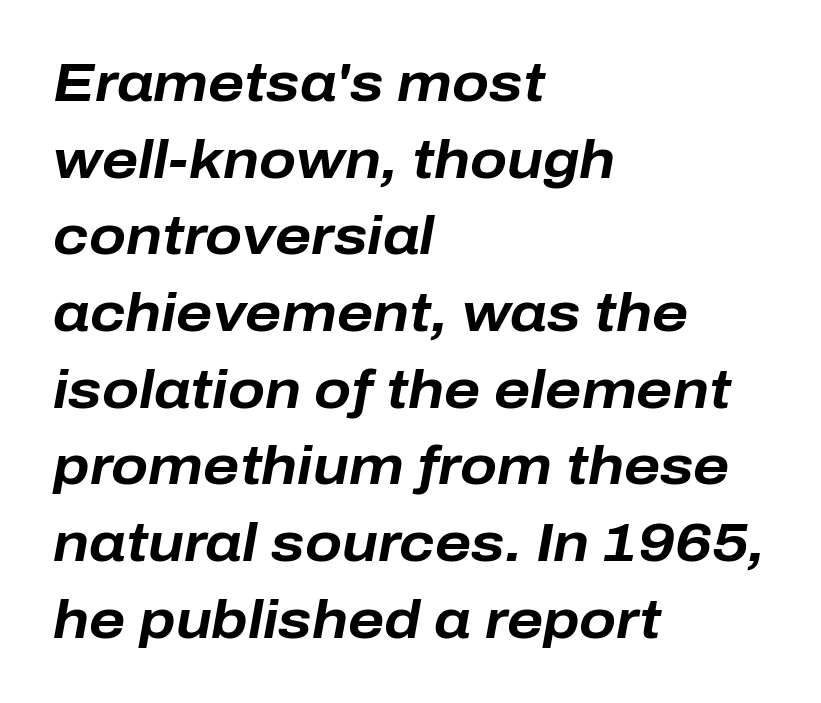
As a designer I'd log this as weight 700, bold. There is no visible air inserted between adjacent glyphs. Vertically, the passage feels balanced, rows spaced as you'd expect. The text block is weighted toward the left margin, trailing off unevenly rightward. This is oblique type, the kind used for emphasis or titles.
